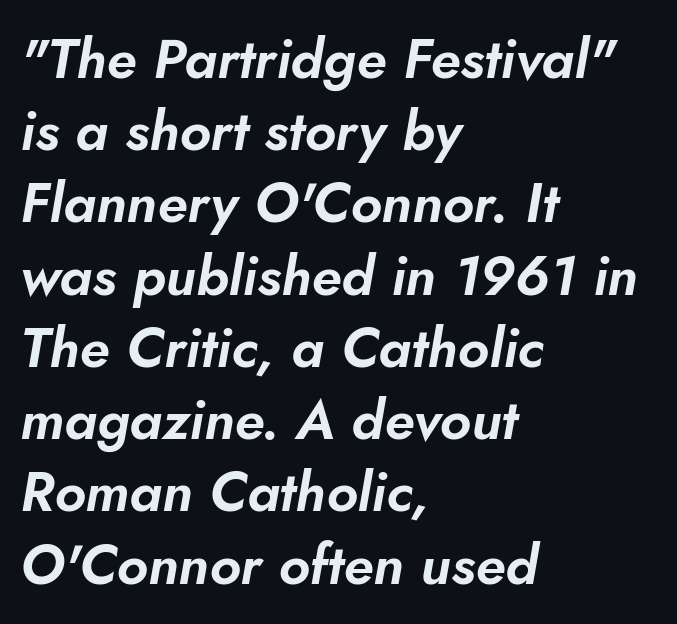
{"italic": "yes", "lean": "right", "slant_degrees": 10, "width": "normal", "stroke_contrast": "low", "x_height": "small", "monospaced": "no", "underline": "no", "align": "left", "line_spacing": "normal", "line_spacing_ratio": 1.29, "letter_spacing": "normal", "letter_spacing_em": 0.0, "glyph_px": 56}
